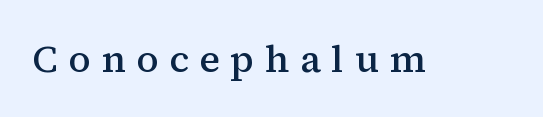
Q: Is the text bold? A: Semi-bold.
Q: Is the text italic (slanted)? A: No, it is upright.
Q: Is the typeface a serif or a sans-serif typeface? A: Serif.
Q: Is the text underlined? A: No.
Q: Is the spacing between letters normal or unusually wide? A: Unusually wide.
Q: Width (condensed, normal, or wide)? A: Normal.
Q: Stroke contrast? A: Medium.
Q: x-height? A: Medium.
Q: Monospaced? A: No.
